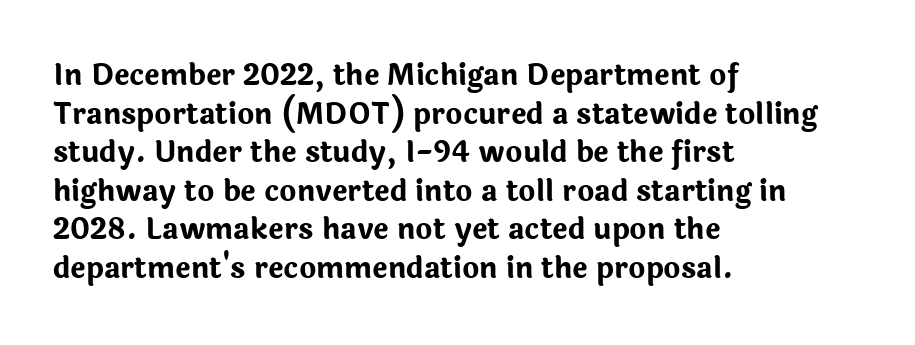
{"serif": "no", "italic": "no", "bold": "yes", "weight": "bold", "width": "normal", "stroke_contrast": "low", "x_height": "medium", "monospaced": "no", "underline": "no", "align": "left", "line_spacing": "normal", "line_spacing_ratio": 1.33, "letter_spacing": "normal", "letter_spacing_em": 0.0, "glyph_px": 29}
